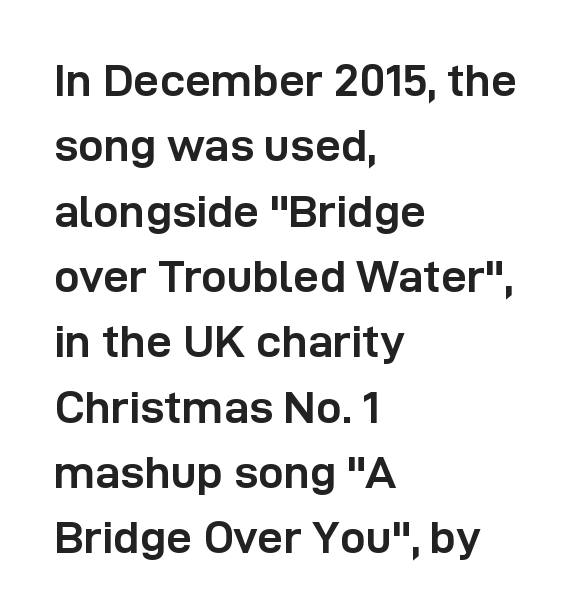
The image shows 46 px semibold sans-serif type, upright; set left-aligned, normal line spacing (1.42x), normal letter spacing, not underlined; low stroke contrast and a medium x-height.
